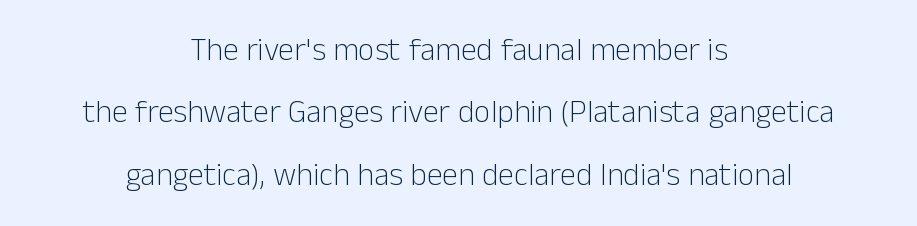
This sample is center-justified, so both line endings float freely. Each letter keeps its own natural width here, so spacing adapts to shape. Unlike a traditional serif, this face leaves its strokes unadorned. Honestly, there is no underline to notice here at all.
